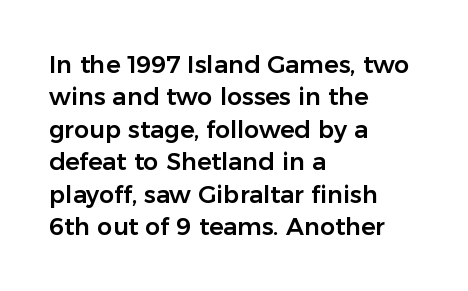
The image shows 24 px text type, upright; set left-aligned, normal line spacing (1.35x), normal letter spacing, not underlined.
